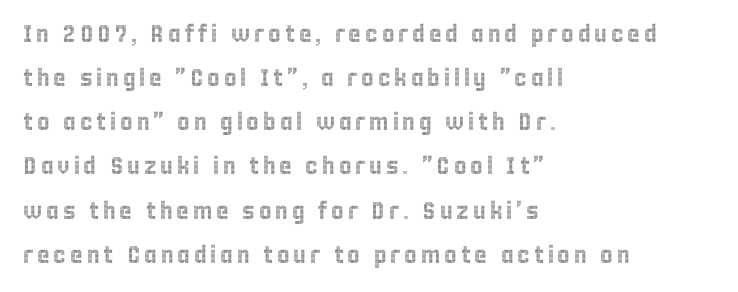
Q: Is the text italic (slanted)? A: No, it is upright.
Q: Is the text underlined? A: No.
Q: How is the paragraph aligned? A: Left-aligned.
